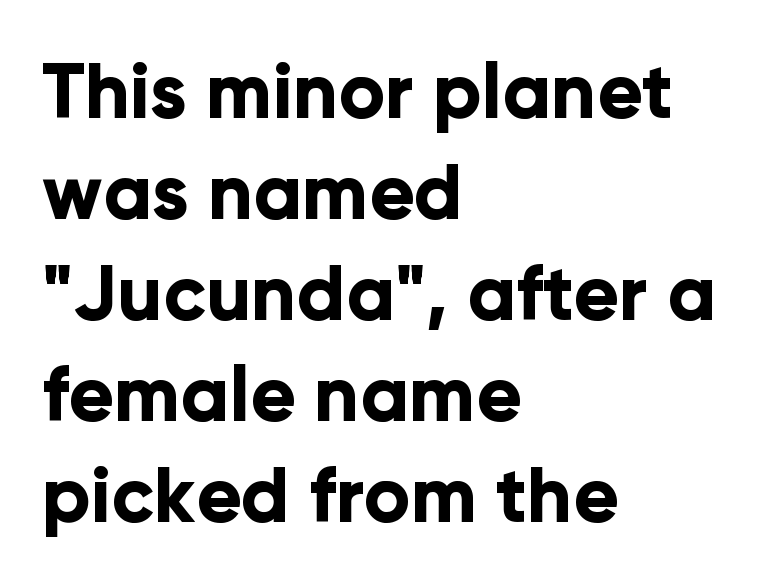
The image shows 76 px bold sans-serif type, upright; set left-aligned, normal line spacing (1.33x), normal letter spacing, not underlined; low stroke contrast and a medium x-height.
